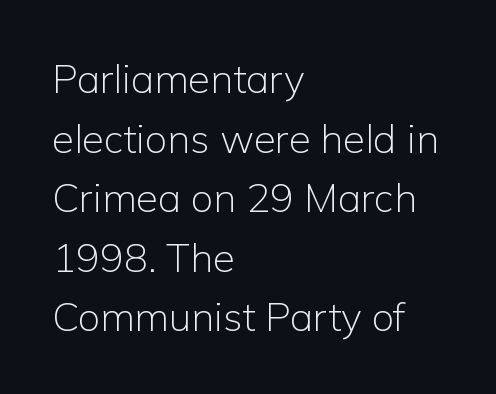
The image shows 40 px light sans-serif type, upright; set left-aligned, normal line spacing (1.49x), normal letter spacing, not underlined; low stroke contrast and a medium x-height.
